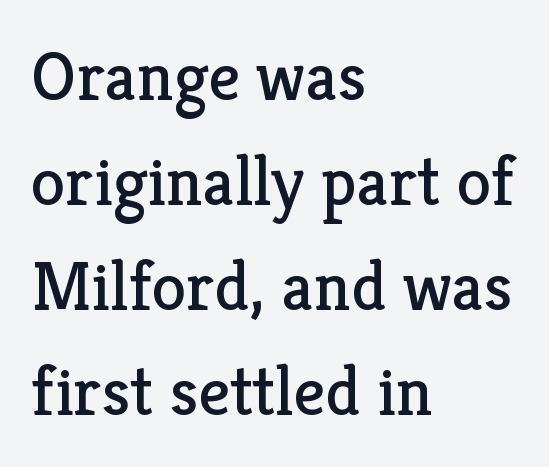
The image shows 70 px regular-weight serif type, upright; set left-aligned, normal line spacing (1.5x), normal letter spacing, not underlined; low stroke contrast and a medium x-height.
